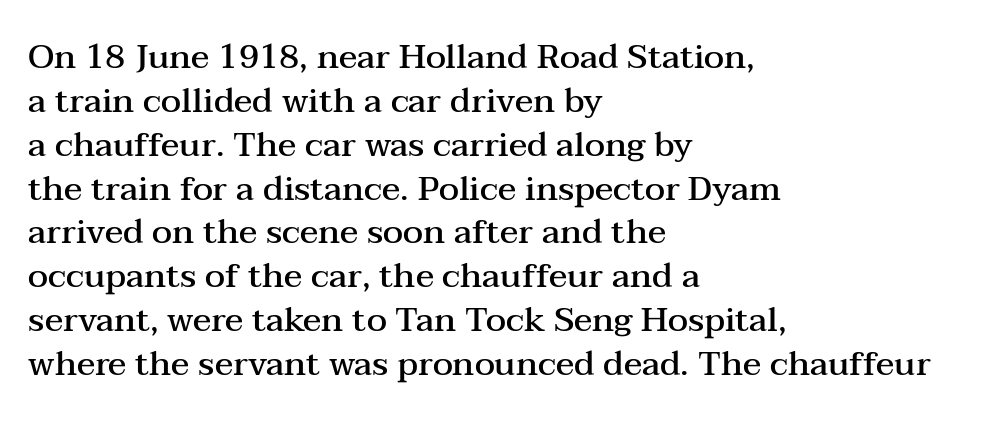
Q: Is the text bold? A: Semi-bold.
Q: Is the text italic (slanted)? A: No, it is upright.
Q: Is the typeface a serif or a sans-serif typeface? A: Serif.
Q: Is the text underlined? A: No.
Q: How is the paragraph aligned? A: Left-aligned.
Q: Is the spacing between letters normal or unusually wide? A: Normal.
Q: Is the spacing between lines tight, normal or loose? A: Normal.
Q: Width (condensed, normal, or wide)? A: Wide.
Q: Stroke contrast? A: Medium.
Q: x-height? A: Medium.
Q: Monospaced? A: No.
